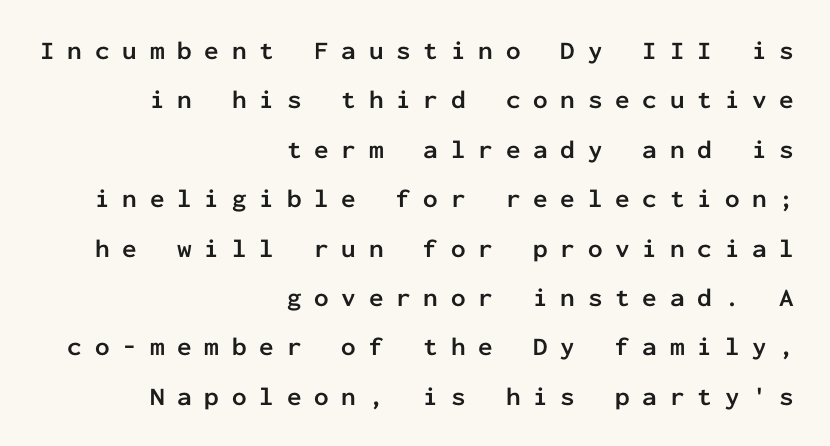
Letter spacing: wide. Ascenders rise straight up at ninety degrees. As a designer I'd log this as weight 700, bold. Regarding leading, the lines here are spaced well apart. The ragged edge is on the left, which tells us the setting is flush right.
